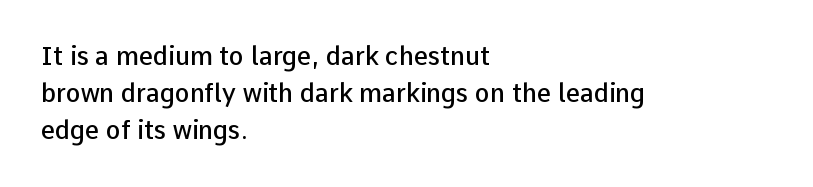
{"italic": "no", "bold": "semi", "underline": "no", "align": "left", "line_spacing": "normal", "line_spacing_ratio": 1.48, "letter_spacing": "normal", "letter_spacing_em": 0.0, "glyph_px": 25}
